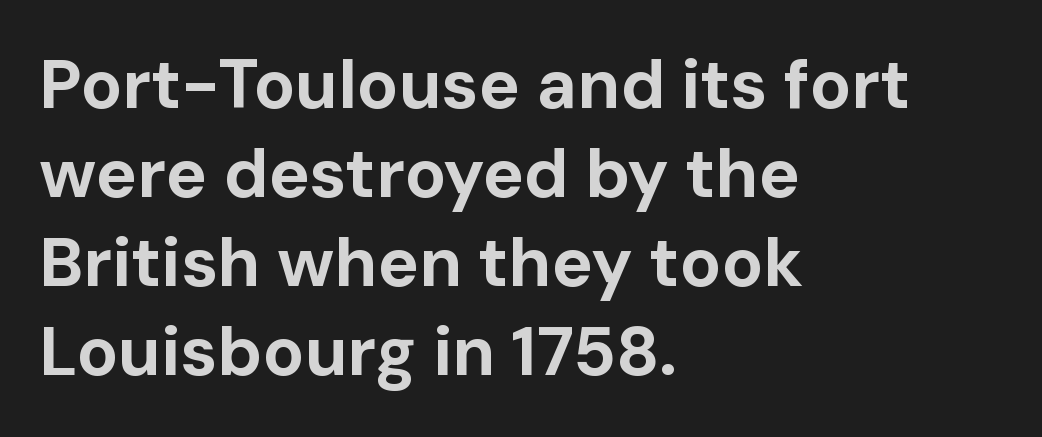
How heavy is the stroke? Heavy — this is a bold. The face used here is proportionally spaced, like ordinary book or web type. This is sans-serif lettering, the kind often seen on screens and signage. There is no visible air inserted between adjacent glyphs.
